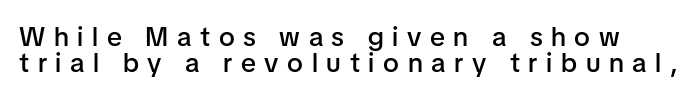
{"italic": "no", "bold": "semi", "underline": "no", "line_spacing": "tight", "line_spacing_ratio": 0.98, "letter_spacing": "wide", "letter_spacing_em": 0.32, "glyph_px": 27}
